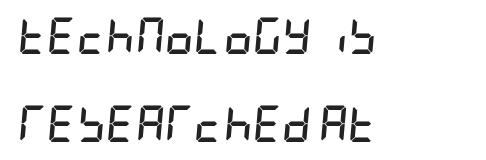
{"italic": "yes", "lean": "right", "slant_degrees": 5, "bold": "yes", "weight": "semibold", "width": "condensed", "stroke_contrast": "low", "x_height": "large", "underline": "no", "align": "left", "line_spacing": "loose", "line_spacing_ratio": 2.44, "letter_spacing": "normal", "letter_spacing_em": 0.0, "glyph_px": 36}
